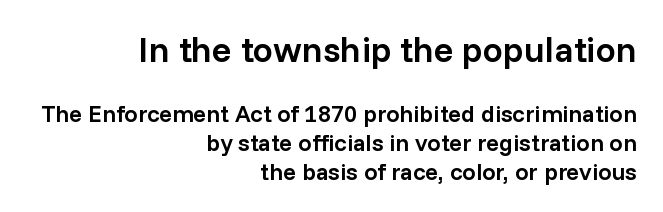
Q: Is the text bold? A: Semi-bold.
Q: Is the text italic (slanted)? A: No, it is upright.
Q: Is the typeface a serif or a sans-serif typeface? A: Sans-serif.
Q: Is the text underlined? A: No.
Q: How is the paragraph aligned? A: Right-aligned.
Q: Is the spacing between letters normal or unusually wide? A: Normal.
Q: Which block of text is set in a larger size, the first (top) or the second (bottom)? A: The first (top) one.
Q: Width (condensed, normal, or wide)? A: Normal.
Q: Stroke contrast? A: Low.
Q: x-height? A: Medium.
Q: Monospaced? A: No.
